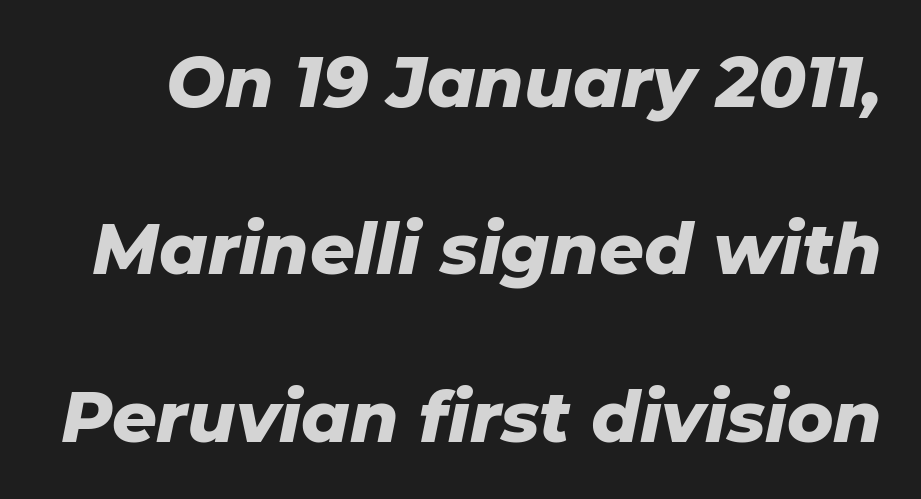
{"italic": "yes", "lean": "right", "slant_degrees": 11, "bold": "yes", "weight": "heavy", "width": "normal", "stroke_contrast": "low", "x_height": "medium", "monospaced": "no", "underline": "no", "line_spacing": "loose", "line_spacing_ratio": 2.39, "letter_spacing": "normal", "letter_spacing_em": 0.0, "glyph_px": 70}
